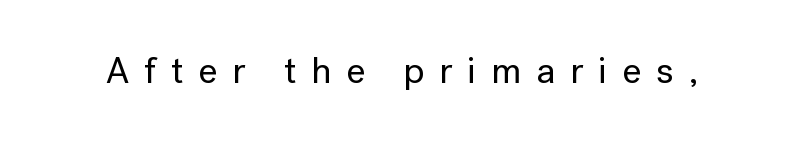
The image shows 37 px sans-serif type, upright; set unusually wide letter spacing (+0.4 em), not underlined; low stroke contrast and a medium x-height.
